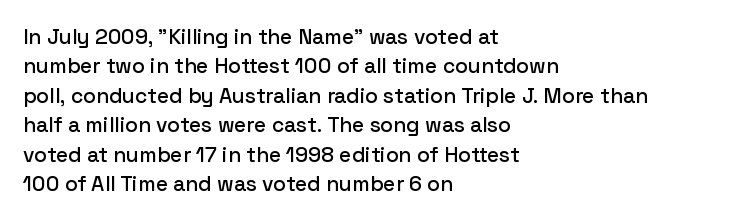
The image shows 21 px text type, upright; set left-aligned, normal line spacing (1.4x), normal letter spacing, not underlined.
